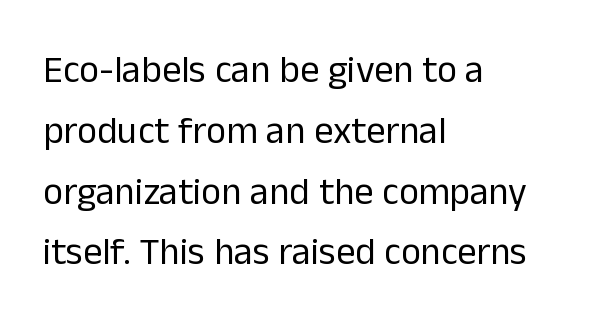
{"serif": "no", "italic": "no", "bold": "no", "weight": "regular", "width": "normal", "stroke_contrast": "low", "x_height": "medium", "monospaced": "no", "underline": "no", "align": "left", "line_spacing": "normal", "line_spacing_ratio": 1.6, "letter_spacing": "normal", "letter_spacing_em": 0.0, "glyph_px": 38}
